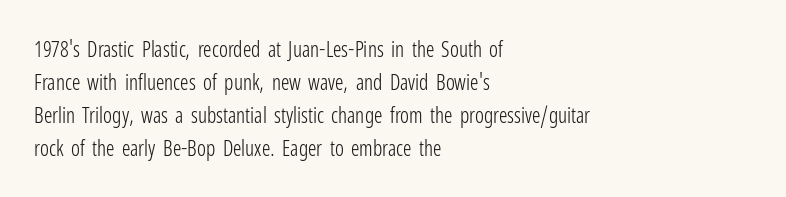
Q: Is the text bold? A: No.
Q: Is the text italic (slanted)? A: No, it is upright.
Q: Is the text underlined? A: No.
Q: How is the paragraph aligned? A: Left-aligned.
Q: Is the spacing between letters normal or unusually wide? A: Normal.
Q: Is the spacing between lines tight, normal or loose? A: Normal.
